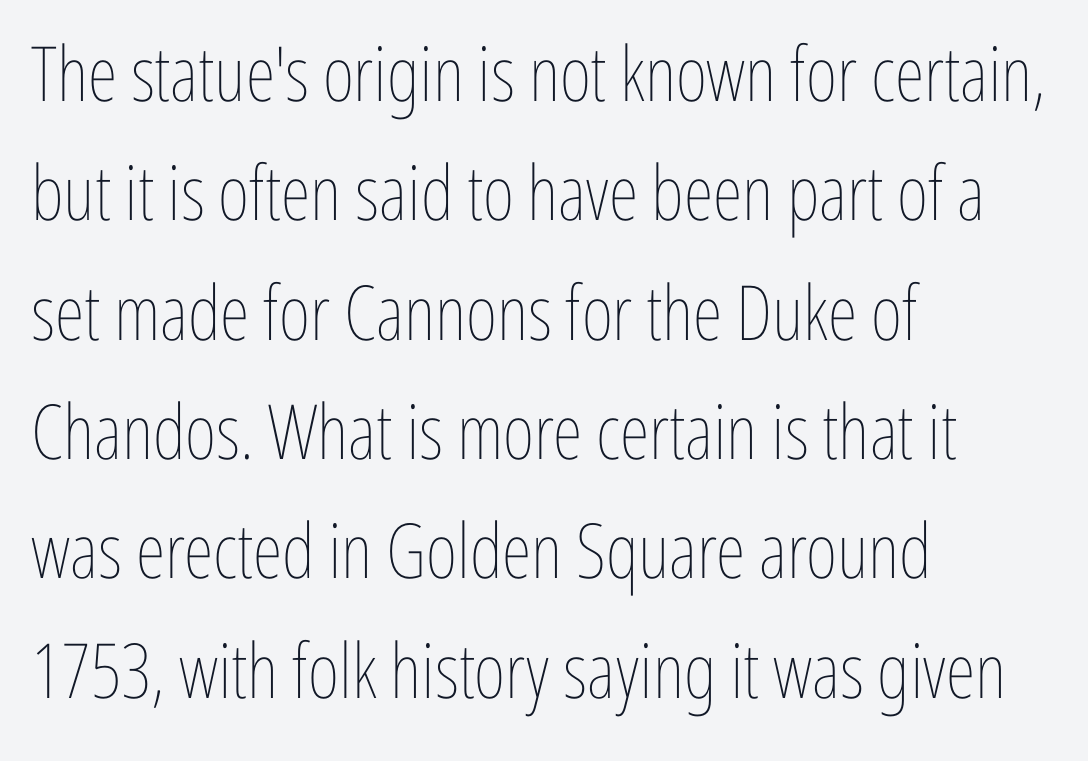
The letters advance in unequal steps, a hallmark of proportional type. Tall strokes in this sample are plumb rather than angled. Inter-character spacing is left at the font's built-in metrics. The lines in this sample share a left origin and differ only in where they stop.
